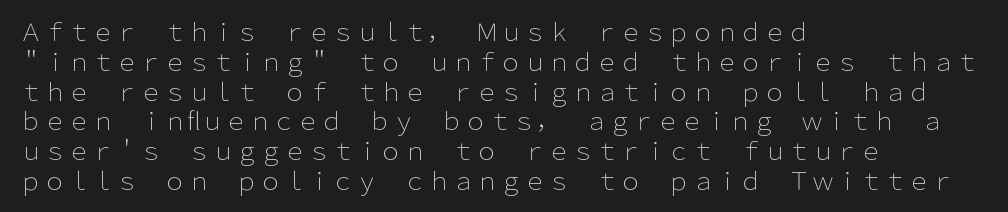
If you drew a line through each stem, it would be perfectly vertical. Tracking value appears to be zero — textbook default spacing. The rag falls on the right side of this text block. The face looks like a standard text weight, possibly lighter. The string is rendered with underlining switched off.
